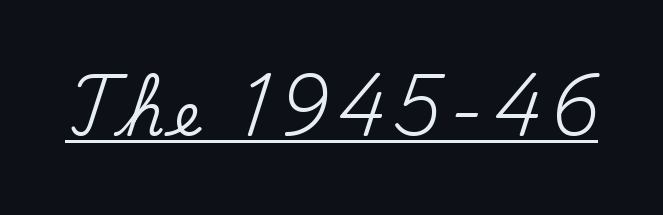
{"width": "normal", "stroke_contrast": "medium", "x_height": "small", "monospaced": "no", "underline": "yes", "glyph_px": 59}
